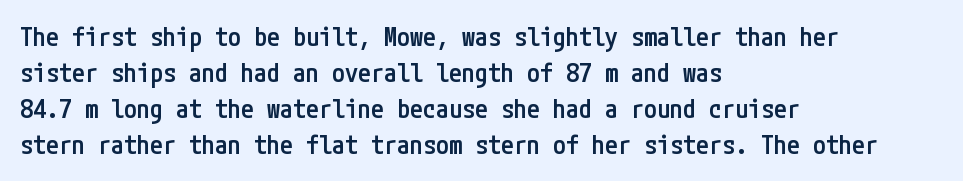
The image shows 26 px text type, upright; set left-aligned, normal line spacing (1.38x), normal letter spacing, not underlined.
